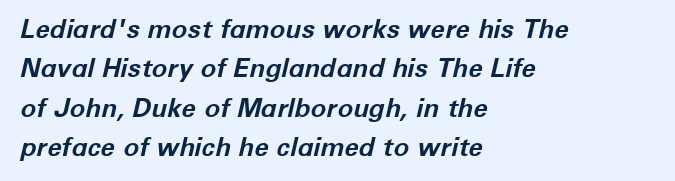
Notice how thick the strokes are: this is what a full bold looks like. Descenders are the only things crossing below the line. The rendering applies a slant to the glyphs. The ragged edge is on the right, which tells us the setting is flush left.
